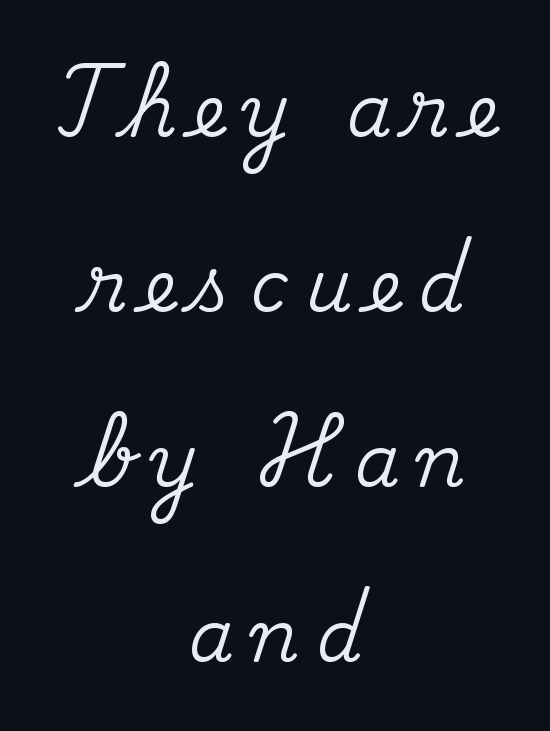
{"serif": "yes", "width": "normal", "stroke_contrast": "medium", "x_height": "small", "monospaced": "no", "underline": "no", "align": "center", "line_spacing": "loose", "line_spacing_ratio": 2.43, "letter_spacing": "wide", "letter_spacing_em": 0.24, "glyph_px": 72}
